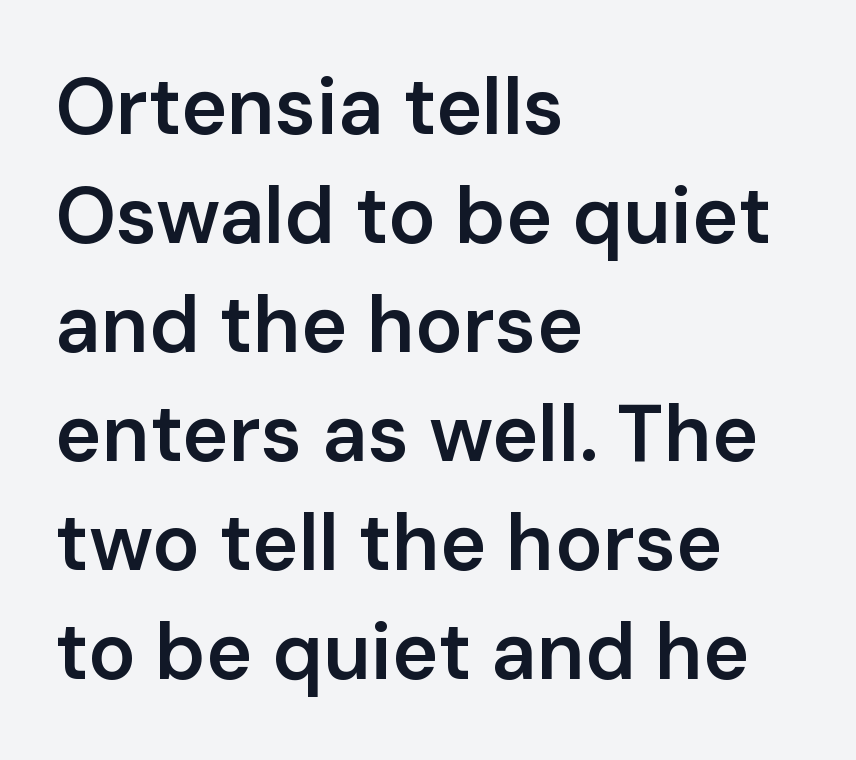
The image shows 79 px semibold sans-serif type, upright; set left-aligned, normal line spacing (1.38x), normal letter spacing, not underlined; low stroke contrast and a medium x-height.
